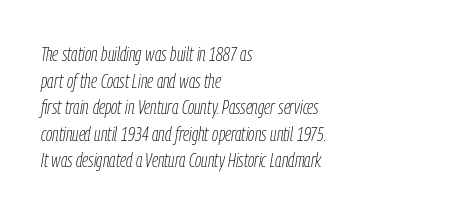
A typesetter would call this zero additional tracking. The rows are spaced the way most documents space them. The passage shown is not underscored anywhere. The font's italic variant was chosen for this text. The paragraph shown leans on its left margin.
